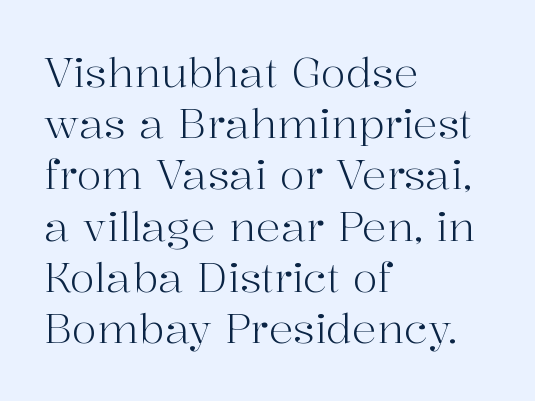
The image shows 41 px light serif type, upright; set left-aligned, normal line spacing (1.25x), normal letter spacing, not underlined; high stroke contrast and a medium x-height.
